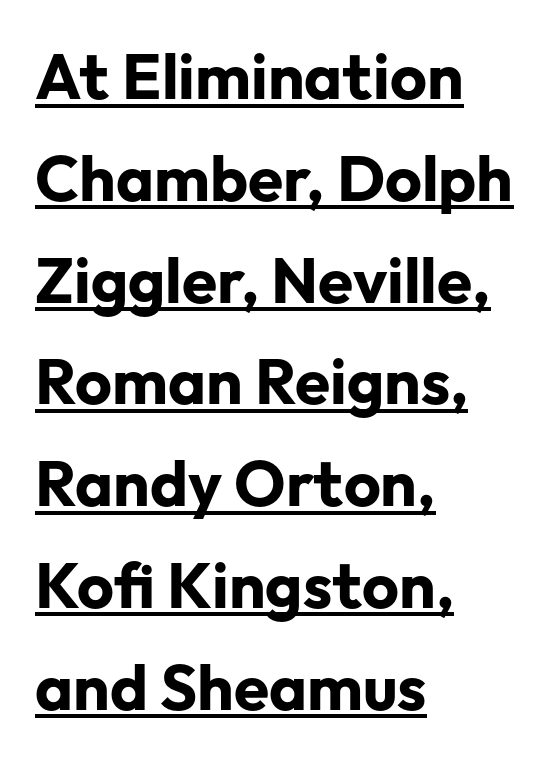
Q: Is the text bold? A: Yes.
Q: Is the text italic (slanted)? A: No, it is upright.
Q: Is the typeface a serif or a sans-serif typeface? A: Sans-serif.
Q: Is the text underlined? A: Yes.
Q: How is the paragraph aligned? A: Left-aligned.
Q: Is the spacing between letters normal or unusually wide? A: Normal.
Q: Is the spacing between lines tight, normal or loose? A: Normal.
Q: Width (condensed, normal, or wide)? A: Normal.
Q: Stroke contrast? A: Low.
Q: x-height? A: Medium.
Q: Monospaced? A: No.
